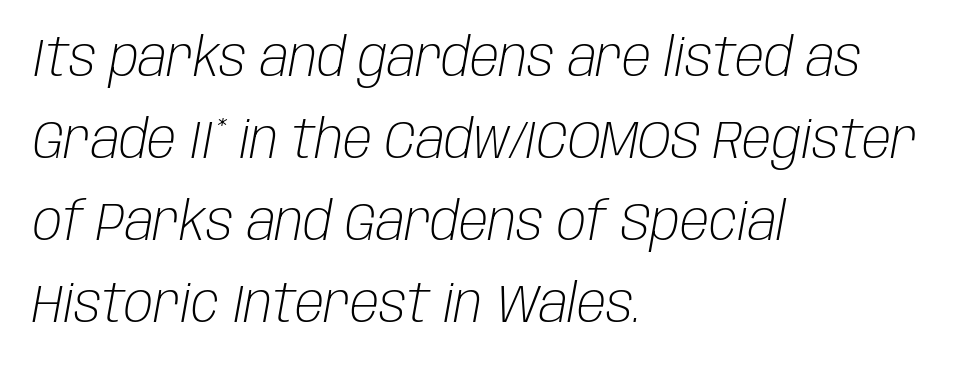
The rag falls on the right side of this text block. The lettering tilts uniformly, giving the passage an italic look. Successive baselines arrive at the customary interval. Weight: regular or lighter. Between one letter and the next there's only the usual sliver of space.
